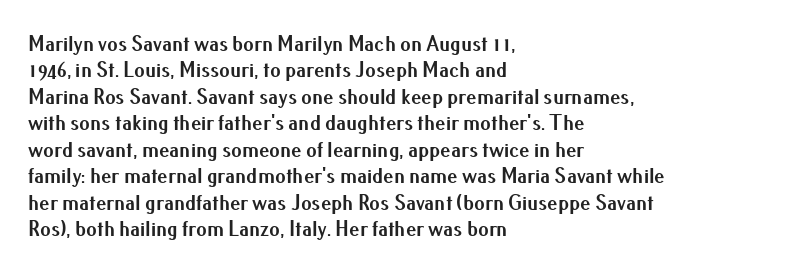
Q: Is the text bold? A: Yes.
Q: Is the text italic (slanted)? A: No, it is upright.
Q: Is the text underlined? A: No.
Q: How is the paragraph aligned? A: Left-aligned.
Q: Is the spacing between letters normal or unusually wide? A: Normal.
Q: Is the spacing between lines tight, normal or loose? A: Normal.
